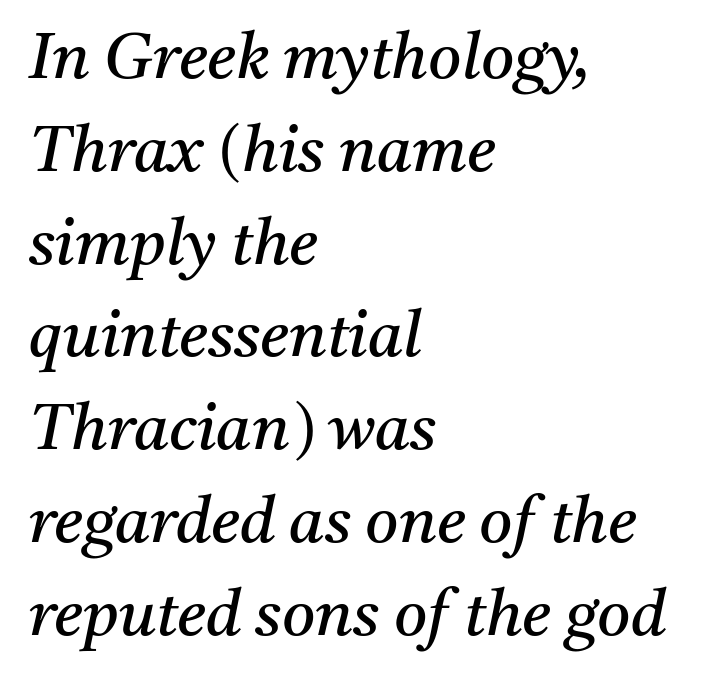
No letter is thick-stroked: the sample isn't bold. Think of a printed novel: that variable character pitch is what you see here. Horizontal alignment here is leftward, the default for most running prose. Clear beneath every line of the passage. Rows of type keep a routine distance in the vertical direction.
